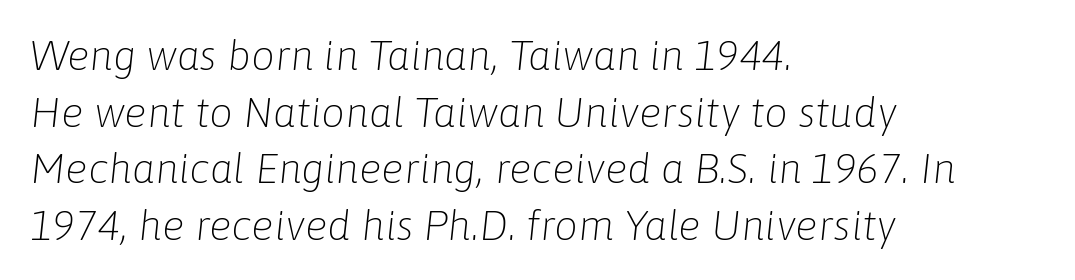
Q: Is the text bold? A: No.
Q: Is the text italic (slanted)? A: Yes, it leans right by about 6 degrees.
Q: Is the text underlined? A: No.
Q: How is the paragraph aligned? A: Left-aligned.
Q: Is the spacing between letters normal or unusually wide? A: Normal.
Q: Is the spacing between lines tight, normal or loose? A: Normal.
Q: Width (condensed, normal, or wide)? A: Normal.
Q: Stroke contrast? A: Low.
Q: x-height? A: Medium.
Q: Monospaced? A: No.
